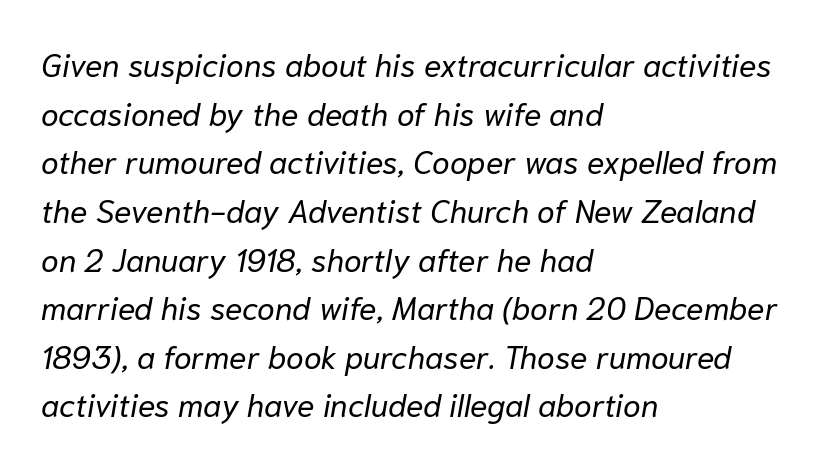
A clean baseline with only descenders dipping below it. Leftover space on each line is placed entirely after the last word. The leading is moderate, giving the passage an even texture. The letters advance in unequal steps, a hallmark of proportional type. Stems and bowls with no extra thickness — not bold.
